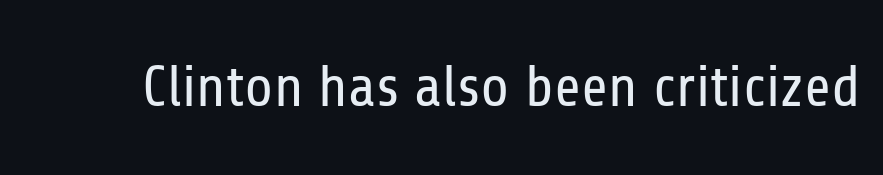
The letters advance in unequal steps, a hallmark of proportional type. In terms of letterform style, serifs are entirely absent. Letters have the restrained weight of plain body copy at most. The horizontal fit of the characters is conventional and even. Descenders are the only things crossing below the line. This is the regular roman posture of the typeface.
